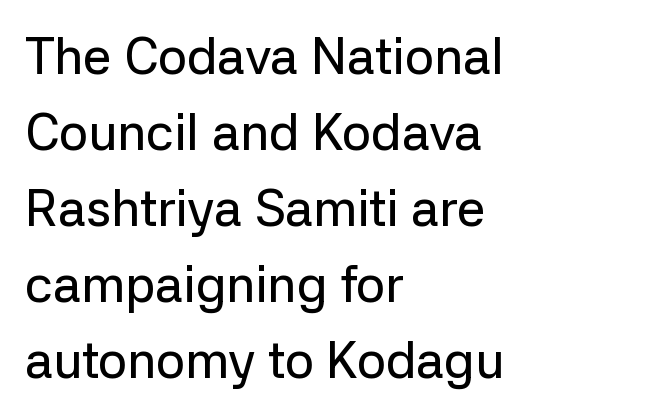
{"serif": "no", "italic": "no", "width": "normal", "stroke_contrast": "low", "x_height": "medium", "monospaced": "no", "underline": "no", "align": "left", "line_spacing": "normal", "line_spacing_ratio": 1.49, "letter_spacing": "normal", "letter_spacing_em": 0.0, "glyph_px": 51}
